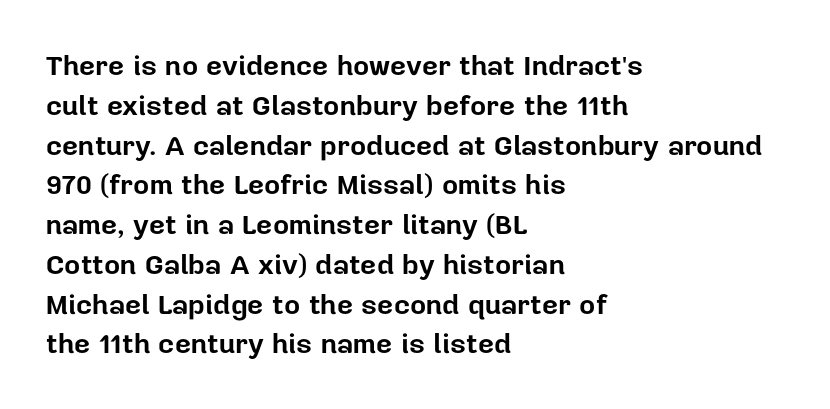
The image shows 28 px bold sans-serif type, upright; set left-aligned, normal line spacing (1.42x), normal letter spacing, not underlined; low stroke contrast and a medium x-height.
